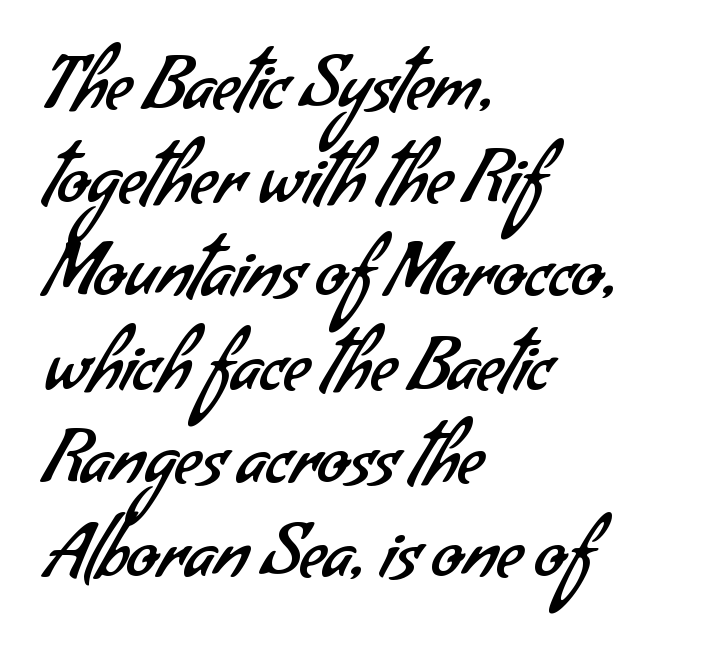
{"serif": "no", "bold": "no", "weight": "regular", "width": "normal", "stroke_contrast": "low", "x_height": "small", "monospaced": "no", "underline": "no", "align": "left", "line_spacing": "normal", "line_spacing_ratio": 1.3, "letter_spacing": "normal", "letter_spacing_em": 0.0, "glyph_px": 72}
